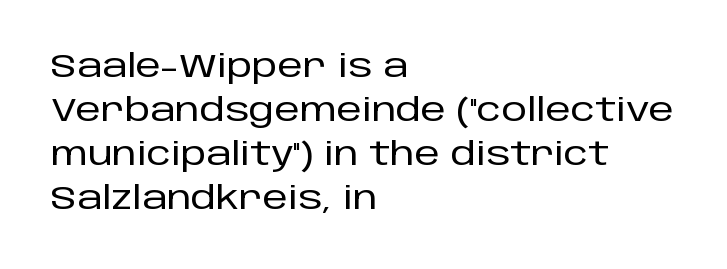
{"serif": "no", "italic": "no", "width": "normal", "stroke_contrast": "low", "x_height": "large", "monospaced": "no", "underline": "no", "align": "left", "line_spacing": "normal", "line_spacing_ratio": 1.38, "letter_spacing": "normal", "letter_spacing_em": 0.0, "glyph_px": 32}
